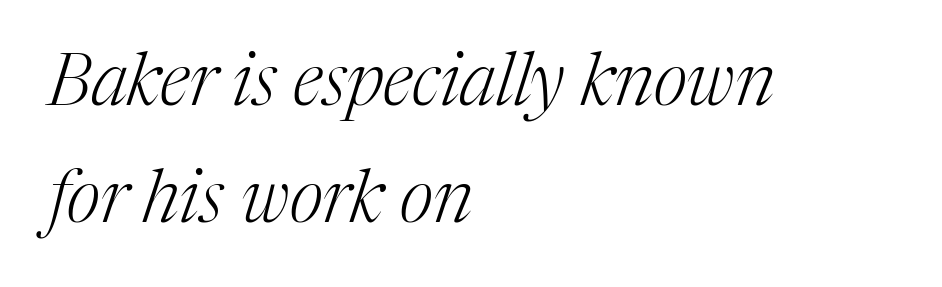
Words float on clear page, feet unadorned. This sample uses a serif face. The typesetter chose a ragged-right arrangement here. Regular leading. Bold? No — there's no thickening of the strokes. This is oblique type, the kind used for emphasis or titles.
